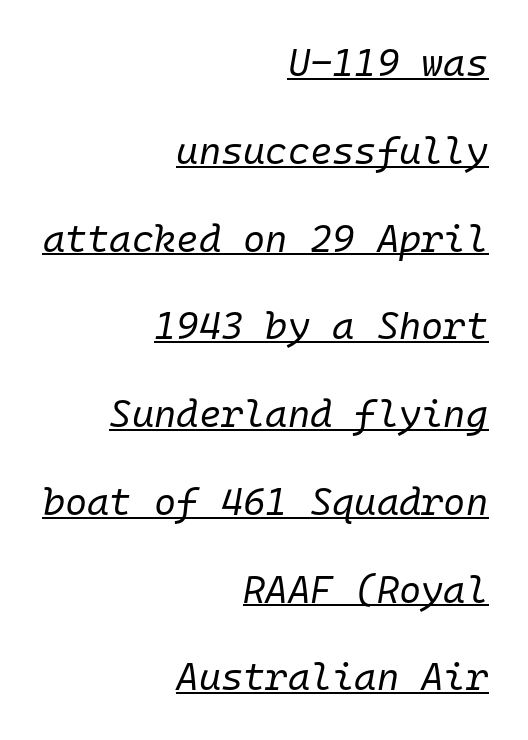
Q: Is the text bold? A: No.
Q: Is the text italic (slanted)? A: Yes, it leans right by about 10 degrees.
Q: Is the text underlined? A: Yes.
Q: How is the paragraph aligned? A: Right-aligned.
Q: Is the spacing between letters normal or unusually wide? A: Normal.
Q: Is the spacing between lines tight, normal or loose? A: Loose.
Q: Width (condensed, normal, or wide)? A: Normal.
Q: Stroke contrast? A: Low.
Q: x-height? A: Medium.
Q: Monospaced? A: Yes.
